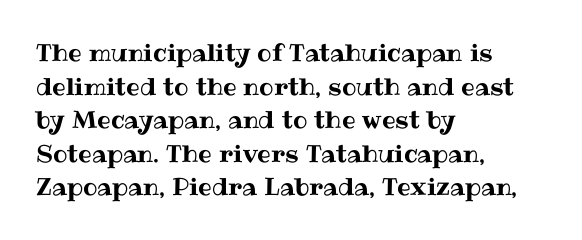
Q: Is the text italic (slanted)? A: No, it is upright.
Q: Is the text underlined? A: No.
Q: How is the paragraph aligned? A: Left-aligned.
Q: Is the spacing between letters normal or unusually wide? A: Normal.
Q: Is the spacing between lines tight, normal or loose? A: Normal.
